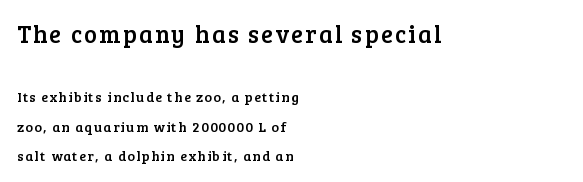
{"italic": "no", "underline": "no", "align": "left", "line_spacing": "loose", "line_spacing_ratio": 2.09, "larger_block": "first", "size_ratio": 1.71, "glyph_px": 24}
